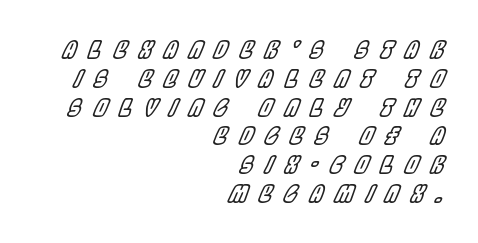
Q: Is the text italic (slanted)? A: Yes, it leans right by about 22 degrees.
Q: Is the text underlined? A: No.
Q: How is the paragraph aligned? A: Right-aligned.
Q: Is the spacing between letters normal or unusually wide? A: Unusually wide.
